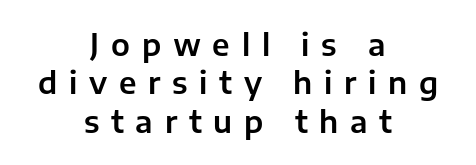
{"serif": "no", "italic": "no", "width": "normal", "stroke_contrast": "low", "x_height": "medium", "monospaced": "no", "underline": "no", "align": "center", "line_spacing": "normal", "line_spacing_ratio": 1.28, "letter_spacing": "wide", "letter_spacing_em": 0.39, "glyph_px": 30}
